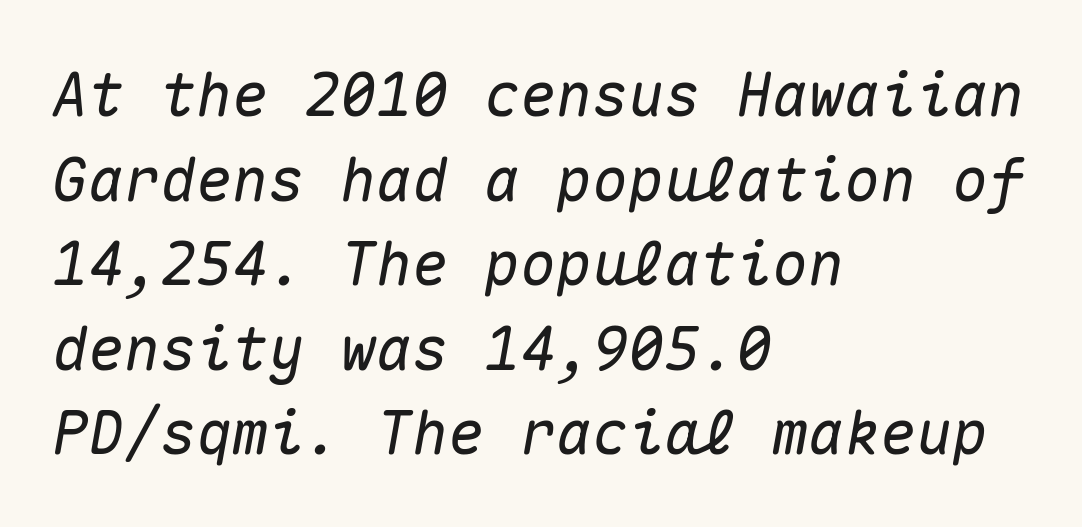
The image shows 60 px text type, italic (leaning right), monospaced; set left-aligned, normal line spacing (1.41x), normal letter spacing, not underlined; medium stroke contrast and a medium x-height.
